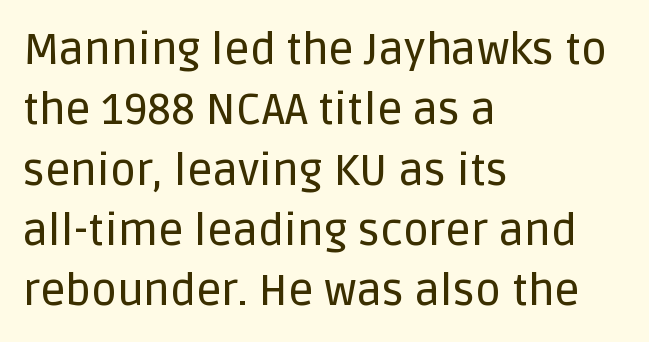
The image shows 44 px sans-serif type, upright; set left-aligned, normal line spacing (1.37x), normal letter spacing, not underlined; low stroke contrast and a large x-height.
